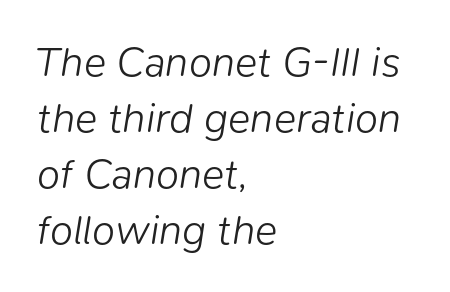
Q: Is the text bold? A: No.
Q: Is the text italic (slanted)? A: Yes, it leans right by about 9 degrees.
Q: Is the text underlined? A: No.
Q: How is the paragraph aligned? A: Left-aligned.
Q: Is the spacing between letters normal or unusually wide? A: Normal.
Q: Is the spacing between lines tight, normal or loose? A: Normal.
Q: Width (condensed, normal, or wide)? A: Normal.
Q: Stroke contrast? A: Low.
Q: x-height? A: Medium.
Q: Monospaced? A: No.
